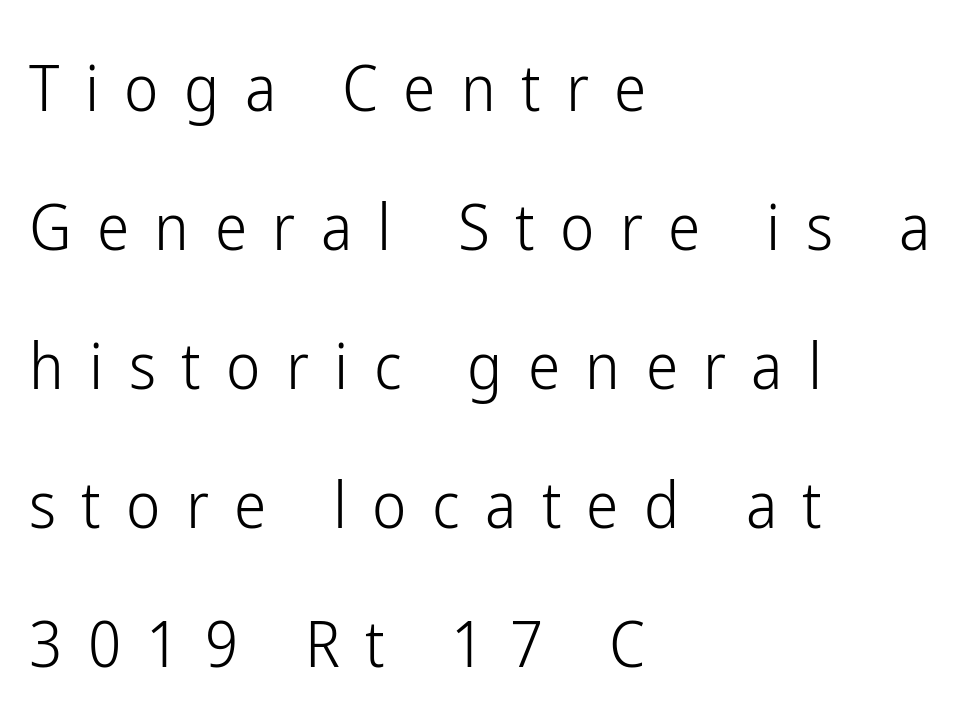
{"serif": "no", "italic": "no", "bold": "no", "weight": "light", "width": "condensed", "stroke_contrast": "low", "x_height": "medium", "monospaced": "no", "underline": "no", "align": "left", "line_spacing": "loose", "line_spacing_ratio": 2.14, "letter_spacing": "wide", "letter_spacing_em": 0.39, "glyph_px": 65}
